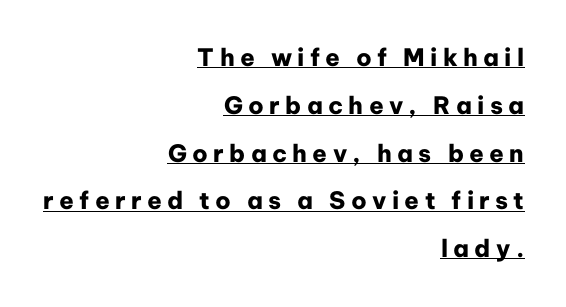
This rendering widens character spacing well past its baseline value. The rag falls on the left side of this text block. Beneath each row of characters lies a ruled line. In terms of leading, this rendering errs on the spacious side. Each glyph is drawn with heavy, bold strokes.
